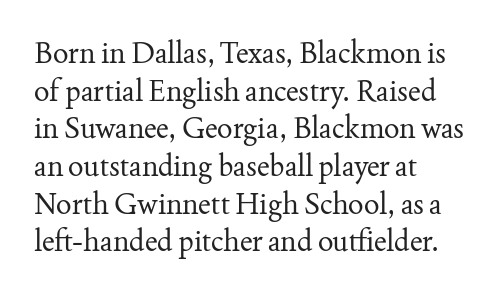
Students, note that the glyphs here touch the page at normal intervals. Yep, those are serifs on the letters. The passage shown is typed in a proportional face where columns would drift. The typeface has the unassuming heft of standard copy or less.
